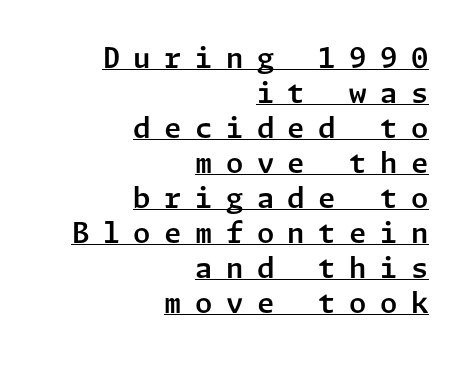
The image shows 28 px sans-serif type, upright; set right-aligned, normal line spacing (1.25x), unusually wide letter spacing (+0.48 em), underlined; low stroke contrast and a medium x-height.
